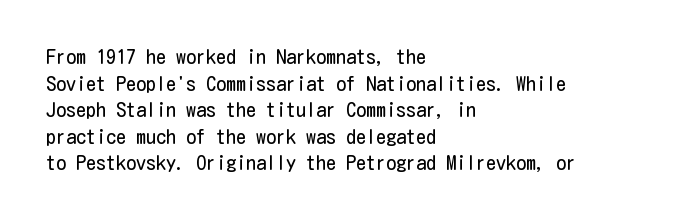
Does the copy run flush right? No — it runs flush left. The block of text has a typical density, with ordinary space between rows. This sample uses plain, unmodified letter spacing. The zone under the glyphs is completely vacant. A roman cut, with each character standing at attention. Stem width sits at or under what a default text font uses.
